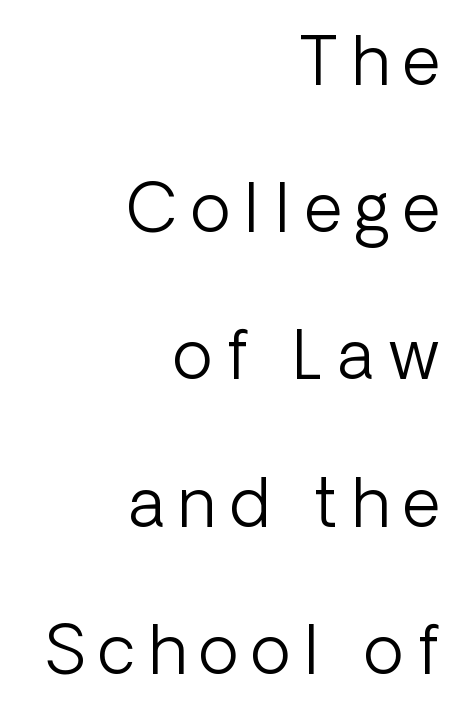
Q: Is the text bold? A: No.
Q: Is the text italic (slanted)? A: No, it is upright.
Q: Is the typeface a serif or a sans-serif typeface? A: Sans-serif.
Q: Is the text underlined? A: No.
Q: How is the paragraph aligned? A: Right-aligned.
Q: Is the spacing between letters normal or unusually wide? A: Unusually wide.
Q: Is the spacing between lines tight, normal or loose? A: Loose.
Q: Width (condensed, normal, or wide)? A: Normal.
Q: Stroke contrast? A: Low.
Q: x-height? A: Medium.
Q: Monospaced? A: No.
